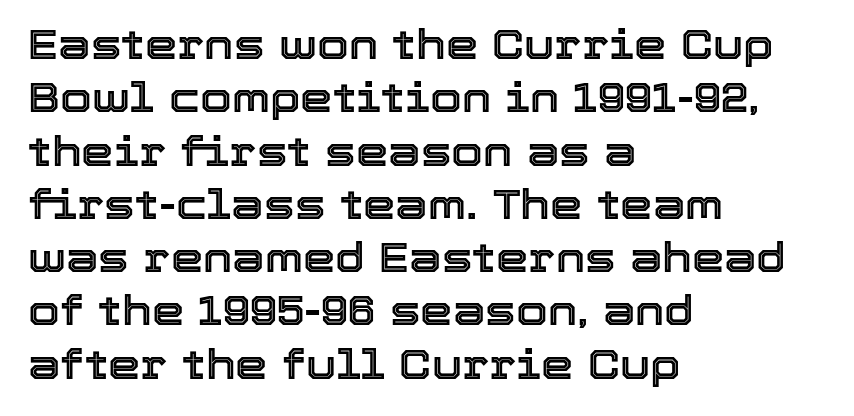
The glyphs are unaccompanied by any horizontal stroke below them. Nope, not italic — everything's standing straight. The line-height multiplier appears to be the usual default. Compared with a centered layout, this one pins lines to the left instead. Spacing verdict: proportional, widths tailored to each character.
